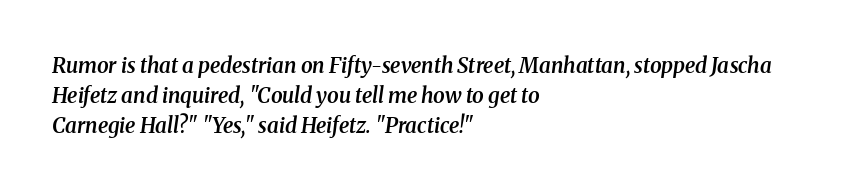
Q: Is the text bold? A: Semi-bold.
Q: Is the text italic (slanted)? A: Yes, it leans right by about 8 degrees.
Q: Is the text underlined? A: No.
Q: How is the paragraph aligned? A: Left-aligned.
Q: Is the spacing between letters normal or unusually wide? A: Normal.
Q: Is the spacing between lines tight, normal or loose? A: Normal.
